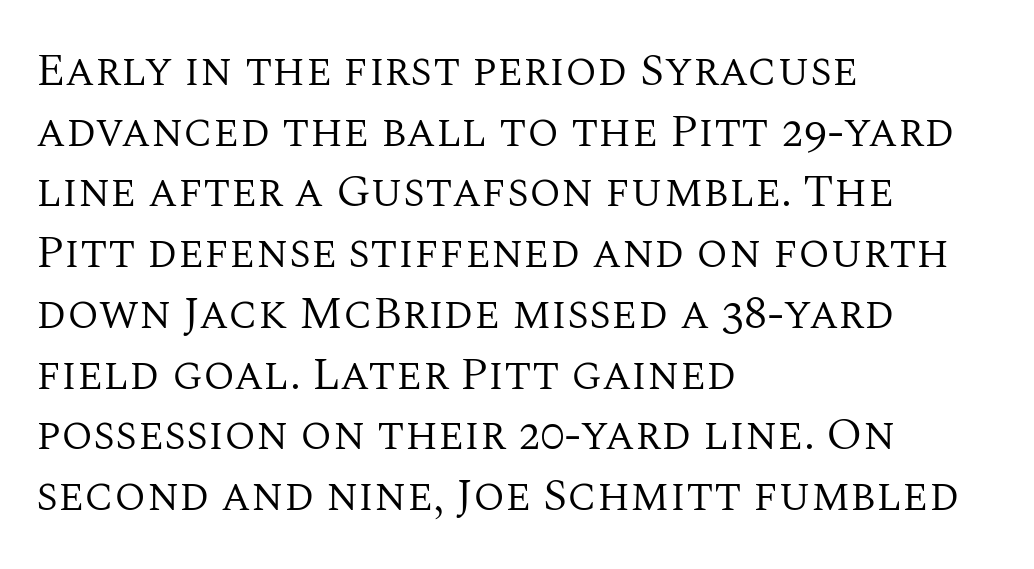
The image shows 46 px regular-weight serif type, upright; set left-aligned, normal line spacing (1.32x), normal letter spacing, not underlined; medium stroke contrast and a large x-height.
